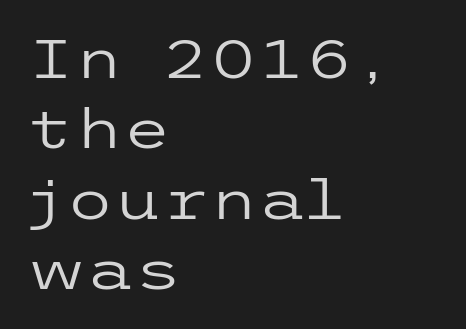
{"serif": "no", "italic": "no", "bold": "no", "weight": "regular", "width": "wide", "stroke_contrast": "low", "x_height": "medium", "underline": "no", "align": "left", "line_spacing": "normal", "line_spacing_ratio": 1.28, "letter_spacing": "normal", "letter_spacing_em": 0.0, "glyph_px": 55}
